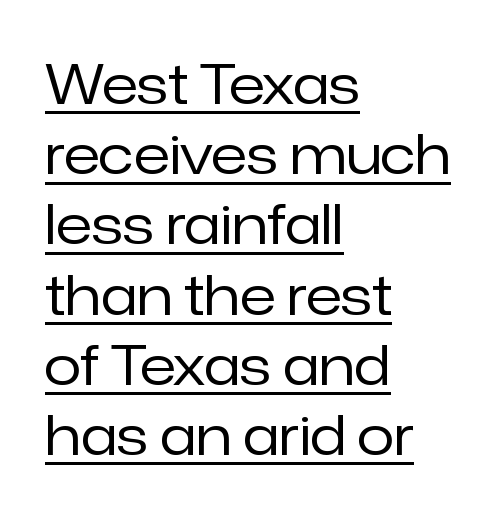
{"serif": "no", "italic": "no", "bold": "no", "weight": "regular", "width": "normal", "stroke_contrast": "low", "x_height": "medium", "monospaced": "no", "underline": "yes", "align": "left", "line_spacing": "normal", "line_spacing_ratio": 1.3, "letter_spacing": "normal", "letter_spacing_em": 0.0, "glyph_px": 54}
